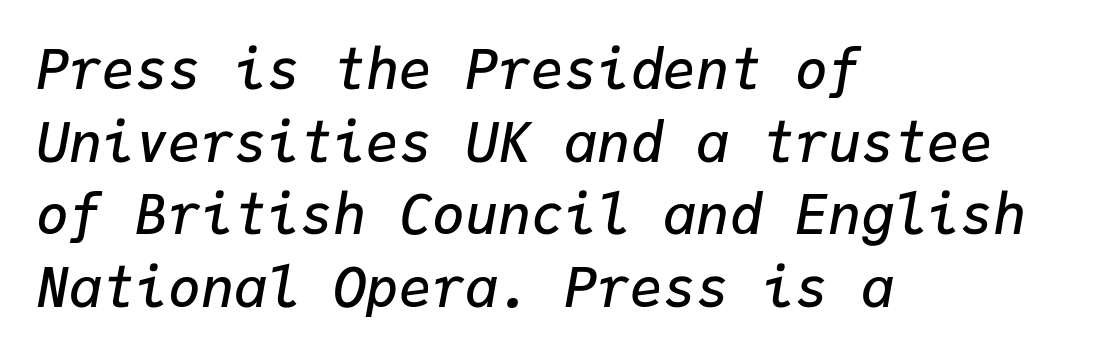
The image shows 55 px semibold type, italic (leaning right), monospaced; set left-aligned, normal line spacing (1.32x), normal letter spacing, not underlined; low stroke contrast and a medium x-height.
